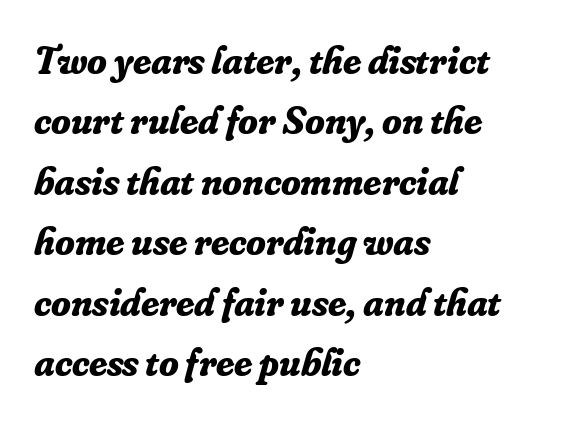
{"serif": "yes", "italic": "yes", "lean": "right", "slant_degrees": 16, "bold": "yes", "weight": "bold", "width": "normal", "stroke_contrast": "low", "x_height": "small", "monospaced": "no", "underline": "no", "align": "left", "line_spacing": "normal", "line_spacing_ratio": 1.51, "letter_spacing": "normal", "letter_spacing_em": 0.0, "glyph_px": 40}
